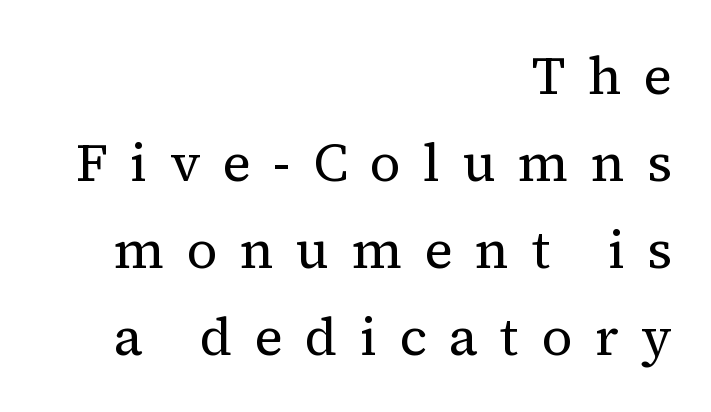
{"serif": "yes", "italic": "no", "bold": "no", "weight": "regular", "width": "normal", "stroke_contrast": "medium", "x_height": "medium", "monospaced": "no", "underline": "no", "align": "right", "line_spacing": "normal", "line_spacing_ratio": 1.64, "letter_spacing": "wide", "letter_spacing_em": 0.42, "glyph_px": 53}
